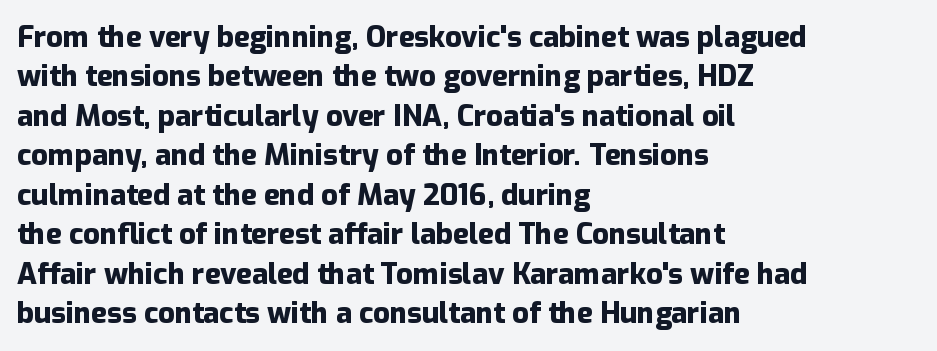
Q: Is the text bold? A: Yes.
Q: Is the text italic (slanted)? A: No, it is upright.
Q: Is the typeface a serif or a sans-serif typeface? A: Sans-serif.
Q: Is the text underlined? A: No.
Q: How is the paragraph aligned? A: Left-aligned.
Q: Is the spacing between letters normal or unusually wide? A: Normal.
Q: Is the spacing between lines tight, normal or loose? A: Normal.
Q: Width (condensed, normal, or wide)? A: Normal.
Q: Stroke contrast? A: Low.
Q: x-height? A: Medium.
Q: Monospaced? A: No.
